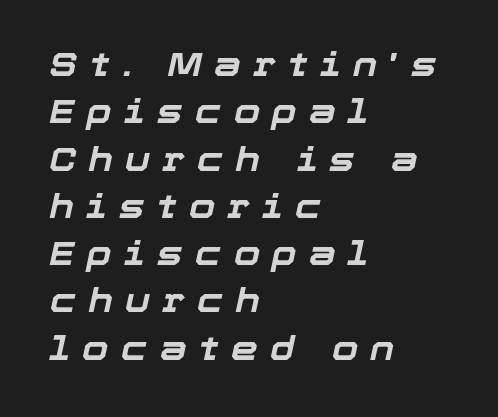
{"italic": "yes", "lean": "right", "slant_degrees": 12, "bold": "yes", "weight": "bold", "width": "normal", "stroke_contrast": "low", "x_height": "medium", "monospaced": "no", "underline": "no", "align": "left", "line_spacing": "normal", "line_spacing_ratio": 1.39, "letter_spacing": "wide", "letter_spacing_em": 0.36, "glyph_px": 34}
